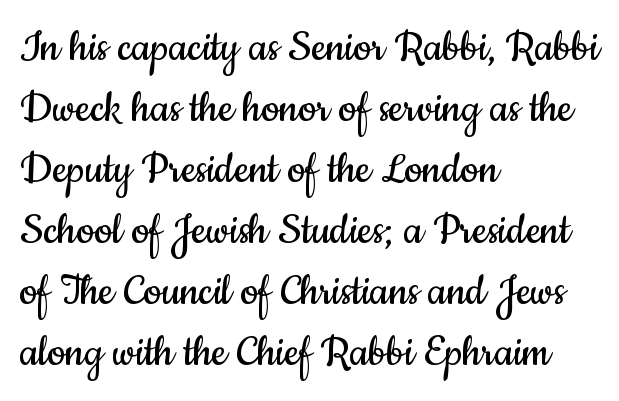
{"serif": "no", "bold": "no", "weight": "regular", "width": "condensed", "stroke_contrast": "low", "x_height": "small", "monospaced": "no", "underline": "no", "align": "left", "line_spacing_ratio": 1.22, "letter_spacing": "normal", "letter_spacing_em": 0.0, "glyph_px": 50}
